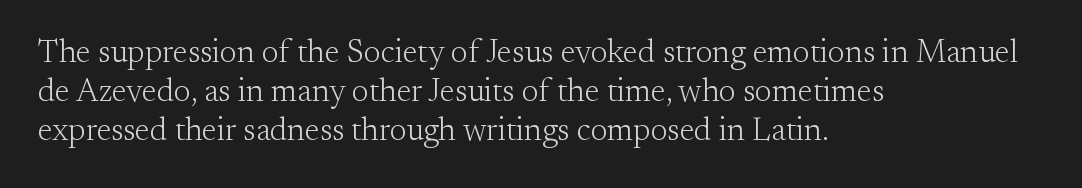
Q: Is the text bold? A: No.
Q: Is the text italic (slanted)? A: No, it is upright.
Q: Is the typeface a serif or a sans-serif typeface? A: Serif.
Q: Is the text underlined? A: No.
Q: How is the paragraph aligned? A: Left-aligned.
Q: Is the spacing between letters normal or unusually wide? A: Normal.
Q: Width (condensed, normal, or wide)? A: Normal.
Q: Stroke contrast? A: Medium.
Q: x-height? A: Small.
Q: Monospaced? A: No.
